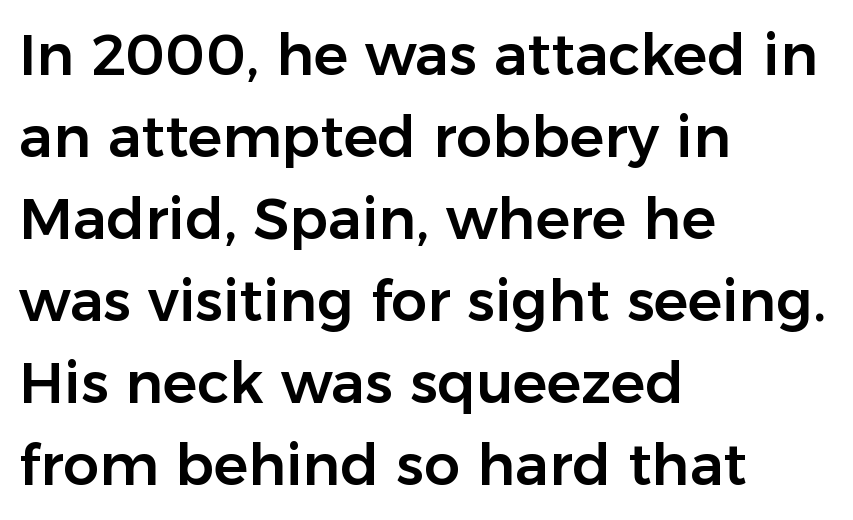
Q: Is the text italic (slanted)? A: No, it is upright.
Q: Is the typeface a serif or a sans-serif typeface? A: Sans-serif.
Q: Is the text underlined? A: No.
Q: How is the paragraph aligned? A: Left-aligned.
Q: Is the spacing between letters normal or unusually wide? A: Normal.
Q: Is the spacing between lines tight, normal or loose? A: Normal.
Q: Width (condensed, normal, or wide)? A: Normal.
Q: Stroke contrast? A: Low.
Q: x-height? A: Medium.
Q: Monospaced? A: No.
